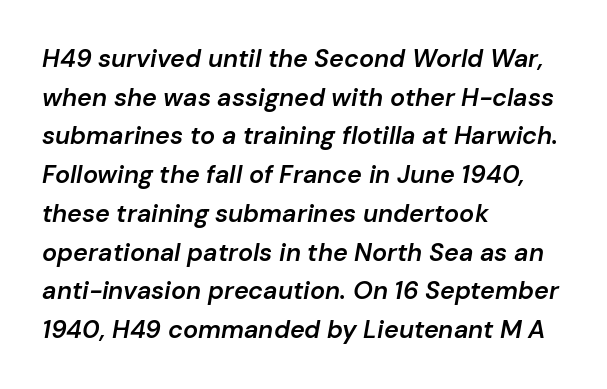
The image shows 25 px text type, italic (leaning right); set left-aligned, normal line spacing (1.55x), normal letter spacing, not underlined.
